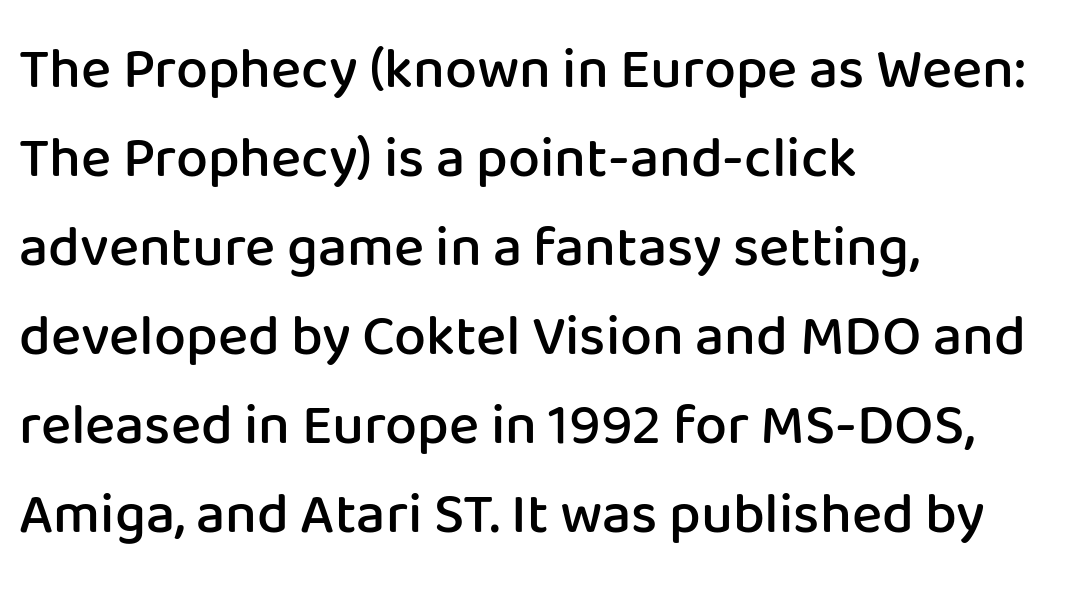
The image shows 57 px semibold sans-serif type, upright; set left-aligned, normal line spacing (1.56x), normal letter spacing, not underlined; low stroke contrast and a medium x-height.
